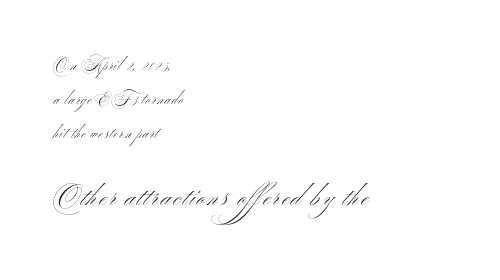
The lines are quadded left. If you squint, the bottom block still reads clearly — it's the larger of the two. Counters stay open thanks to moderate or lighter strokes.
